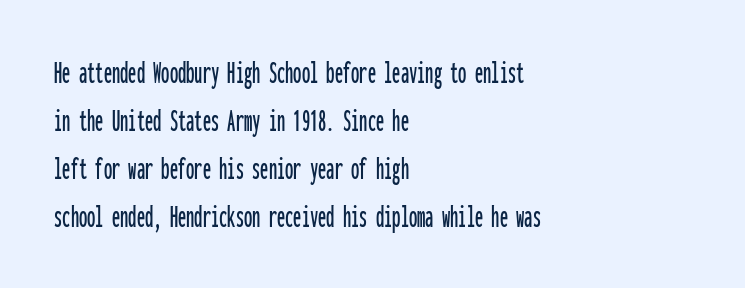
This sample keeps an unexceptional amount of space between lines. Ascenders rise straight up at ninety degrees. The area under the type is left untouched. The paragraph has a hard left edge and a soft right edge.
